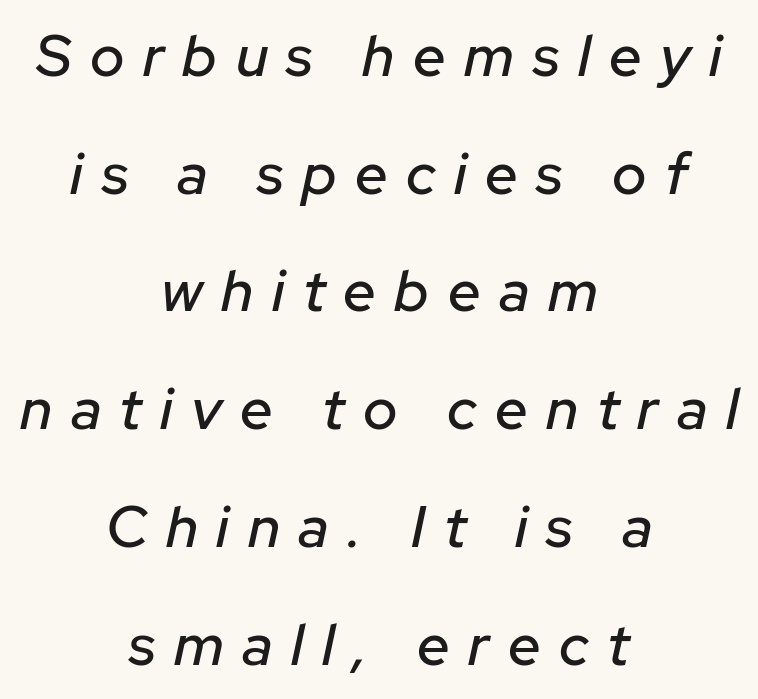
Baseline-to-baseline distance is far greater than the letter height. Letter spacing: wide. Do the characters align in a grid? No, the font is proportional. Each row of text sits above clean, open space. Typeset on center — no edge is straight.
